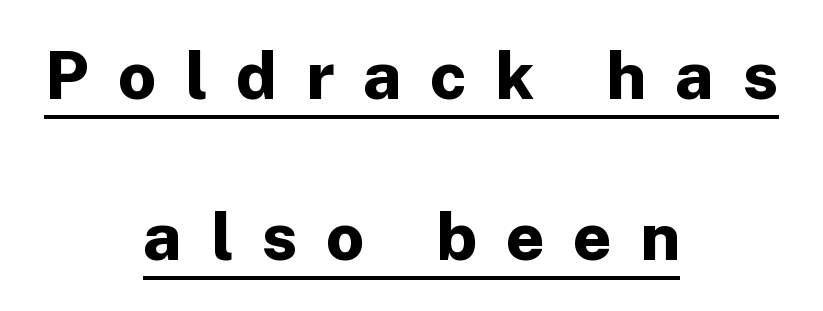
The image shows 67 px bold sans-serif type, upright; set centered, loose line spacing (2.4x), unusually wide letter spacing (+0.43 em), underlined; low stroke contrast and a medium x-height.
